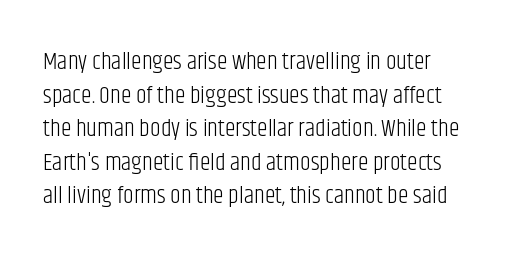
Q: Is the text bold? A: No.
Q: Is the text italic (slanted)? A: No, it is upright.
Q: Is the text underlined? A: No.
Q: Is the spacing between letters normal or unusually wide? A: Normal.
Q: Is the spacing between lines tight, normal or loose? A: Normal.
